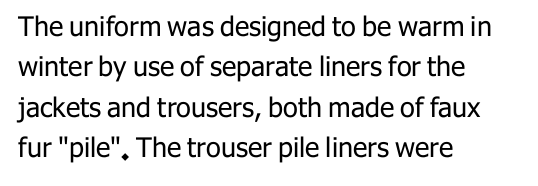
The image shows 27 px text type, upright; set left-aligned, normal line spacing (1.5x), normal letter spacing, not underlined.
